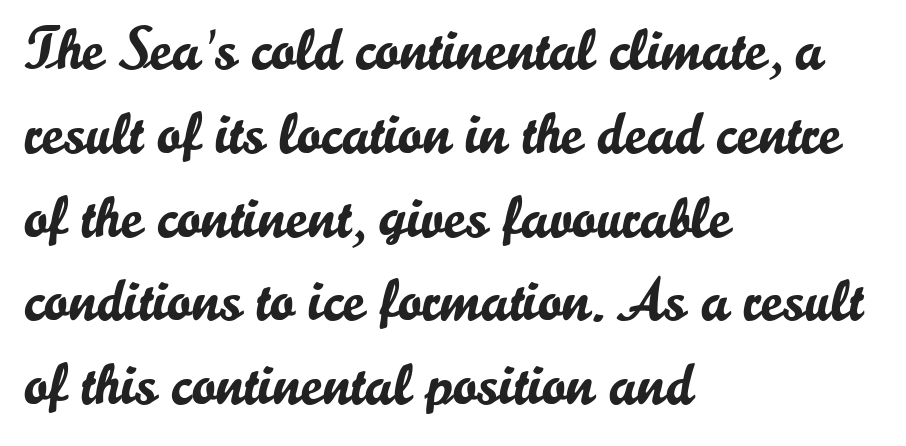
The image shows 59 px sans-serif type; set left-aligned, normal line spacing (1.42x), normal letter spacing, not underlined; low stroke contrast and a small x-height.
